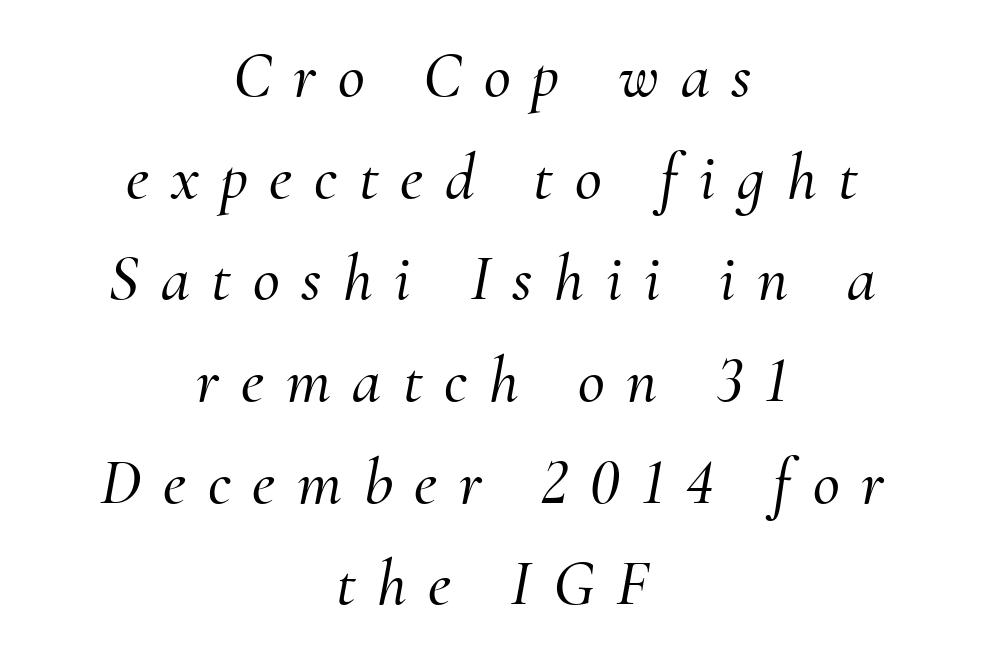
{"serif": "yes", "italic": "yes", "lean": "right", "slant_degrees": 10, "width": "normal", "stroke_contrast": "medium", "x_height": "small", "monospaced": "no", "underline": "no", "align": "center", "line_spacing": "normal", "line_spacing_ratio": 1.54, "letter_spacing": "wide", "letter_spacing_em": 0.33, "glyph_px": 66}
